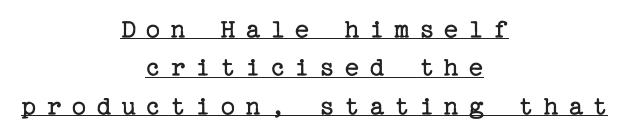
The image shows 28 px regular-weight serif type, upright; set centered, normal line spacing (1.37x), unusually wide letter spacing (+0.34 em), underlined; low stroke contrast and a medium x-height.
